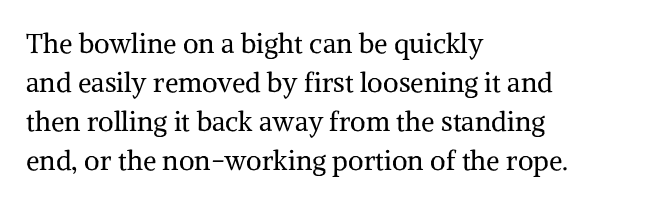
Q: Is the text bold? A: No.
Q: Is the text italic (slanted)? A: No, it is upright.
Q: Is the text underlined? A: No.
Q: How is the paragraph aligned? A: Left-aligned.
Q: Is the spacing between letters normal or unusually wide? A: Normal.
Q: Is the spacing between lines tight, normal or loose? A: Normal.
